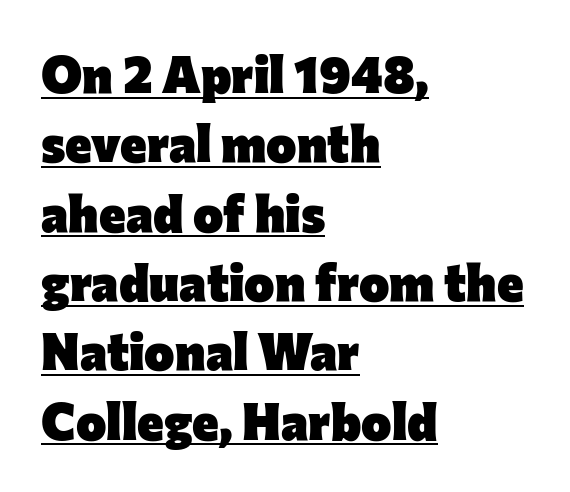
The image shows 51 px heavy sans-serif type, upright; set left-aligned, normal line spacing (1.36x), normal letter spacing, underlined; low stroke contrast and a medium x-height.
